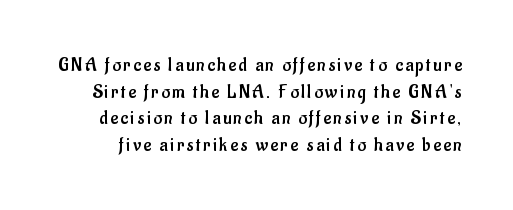
Q: Is the text bold? A: No.
Q: Is the text italic (slanted)? A: No, it is upright.
Q: Is the text underlined? A: No.
Q: Is the spacing between lines tight, normal or loose? A: Normal.
